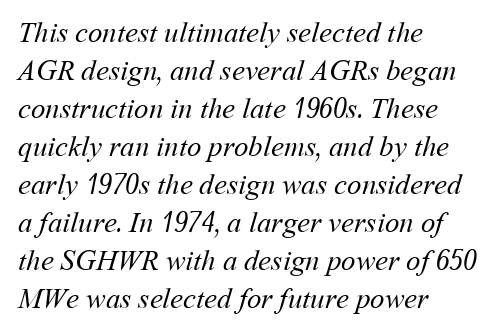
The image shows 29 px regular-weight type; set left-aligned, normal line spacing (1.31x), normal letter spacing, not underlined; medium stroke contrast and a medium x-height.
